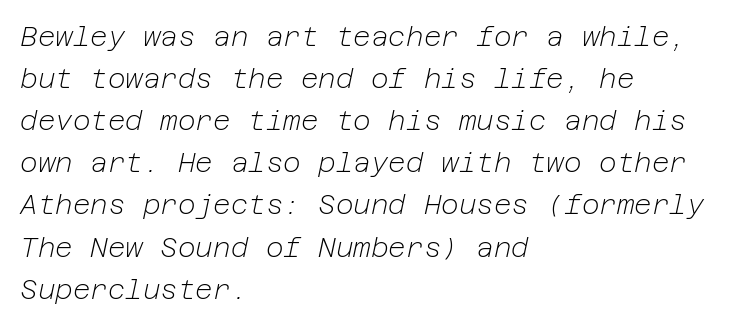
Q: Is the text bold? A: No.
Q: Is the text italic (slanted)? A: Yes, it leans right by about 12 degrees.
Q: Is the text underlined? A: No.
Q: How is the paragraph aligned? A: Left-aligned.
Q: Is the spacing between letters normal or unusually wide? A: Normal.
Q: Is the spacing between lines tight, normal or loose? A: Normal.
